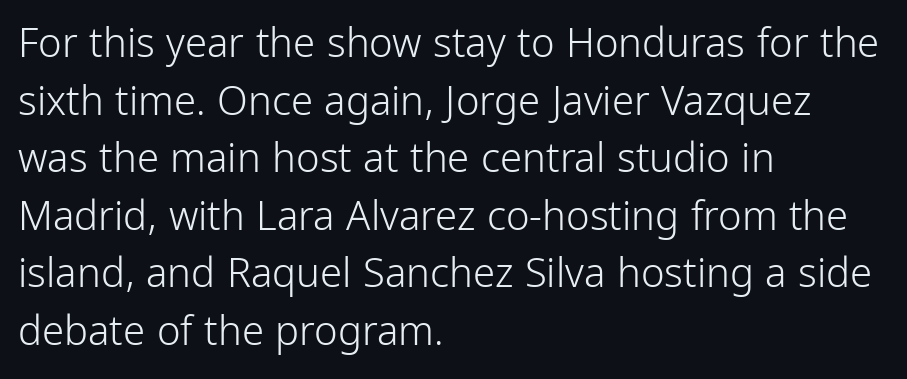
Q: Is the text bold? A: No.
Q: Is the text italic (slanted)? A: No, it is upright.
Q: Is the typeface a serif or a sans-serif typeface? A: Sans-serif.
Q: Is the text underlined? A: No.
Q: How is the paragraph aligned? A: Left-aligned.
Q: Is the spacing between letters normal or unusually wide? A: Normal.
Q: Is the spacing between lines tight, normal or loose? A: Normal.
Q: Width (condensed, normal, or wide)? A: Condensed.
Q: Stroke contrast? A: Low.
Q: x-height? A: Medium.
Q: Monospaced? A: No.
